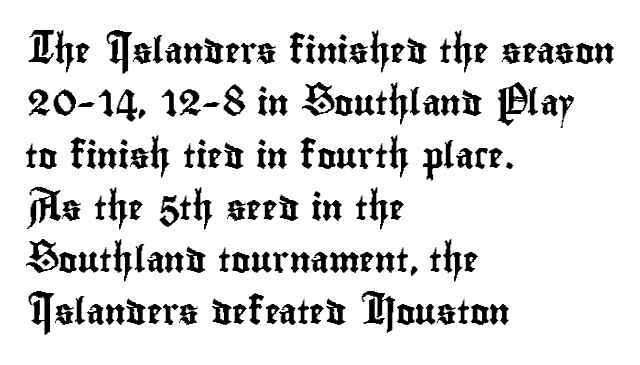
{"italic": "no", "underline": "no", "align": "left", "line_spacing": "loose", "line_spacing_ratio": 2.01, "letter_spacing": "normal", "letter_spacing_em": 0.0, "glyph_px": 26}
